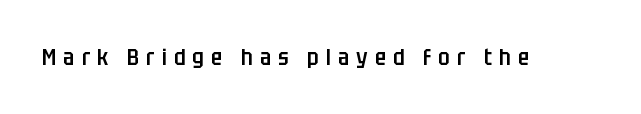
Q: Is the text bold? A: Semi-bold.
Q: Is the text italic (slanted)? A: No, it is upright.
Q: Is the text underlined? A: No.
Q: Is the spacing between letters normal or unusually wide? A: Unusually wide.
